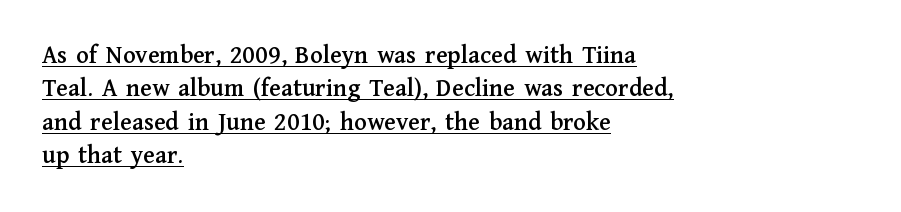
{"italic": "no", "underline": "yes", "align": "left", "line_spacing": "normal", "line_spacing_ratio": 1.28, "letter_spacing": "normal", "letter_spacing_em": 0.0, "glyph_px": 26}
